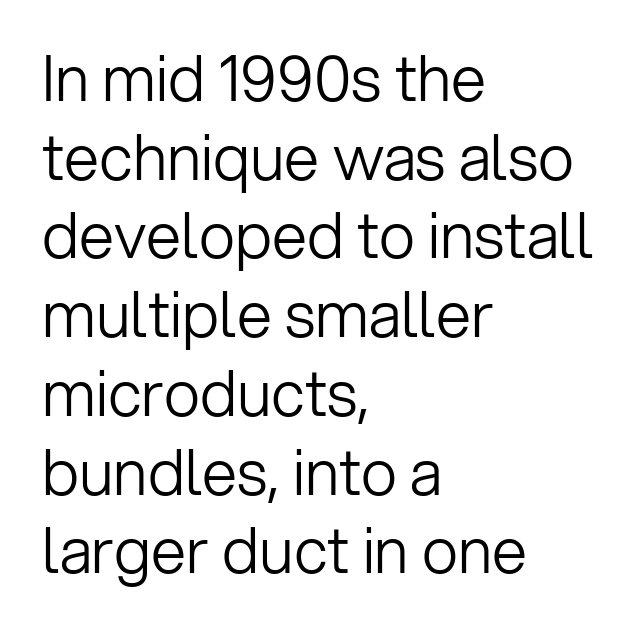
{"serif": "no", "italic": "no", "bold": "no", "weight": "light", "width": "normal", "stroke_contrast": "low", "x_height": "medium", "monospaced": "no", "underline": "no", "align": "left", "line_spacing": "normal", "line_spacing_ratio": 1.25, "letter_spacing": "normal", "letter_spacing_em": 0.0, "glyph_px": 63}
